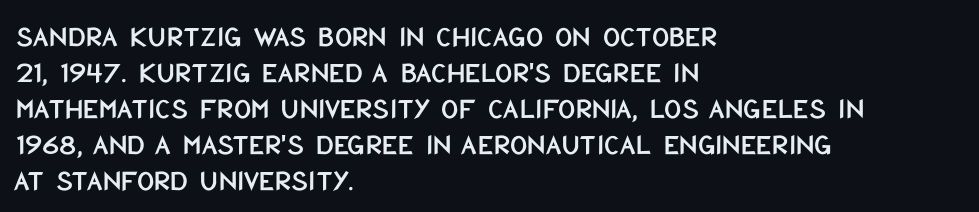
Q: Is the text italic (slanted)? A: No, it is upright.
Q: Is the typeface a serif or a sans-serif typeface? A: Sans-serif.
Q: Is the text underlined? A: No.
Q: How is the paragraph aligned? A: Left-aligned.
Q: Is the spacing between letters normal or unusually wide? A: Normal.
Q: Width (condensed, normal, or wide)? A: Condensed.
Q: Stroke contrast? A: Low.
Q: x-height? A: Large.
Q: Monospaced? A: No.
